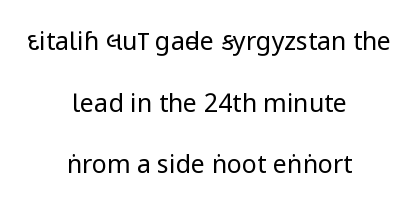
{"italic": "no", "bold": "no", "underline": "no", "align": "center", "line_spacing": "loose", "line_spacing_ratio": 2.47, "letter_spacing": "normal", "letter_spacing_em": 0.0, "glyph_px": 25}
